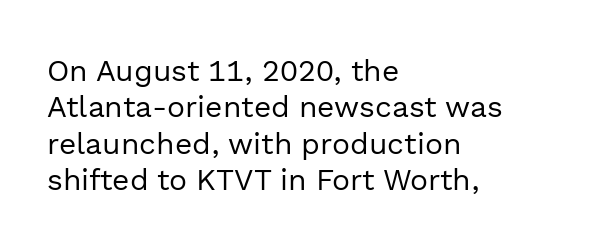
The image shows 30 px regular-weight sans-serif type, upright; set left-aligned, line spacing 1.21x, normal letter spacing, not underlined; a medium x-height.
